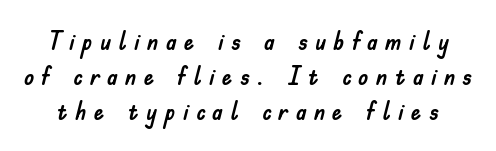
Baseline-to-baseline distance is the conventional proportion of letter height. Display-style spreading of the glyphs; the letterfit is very open. Descenders hang freely into open space.
